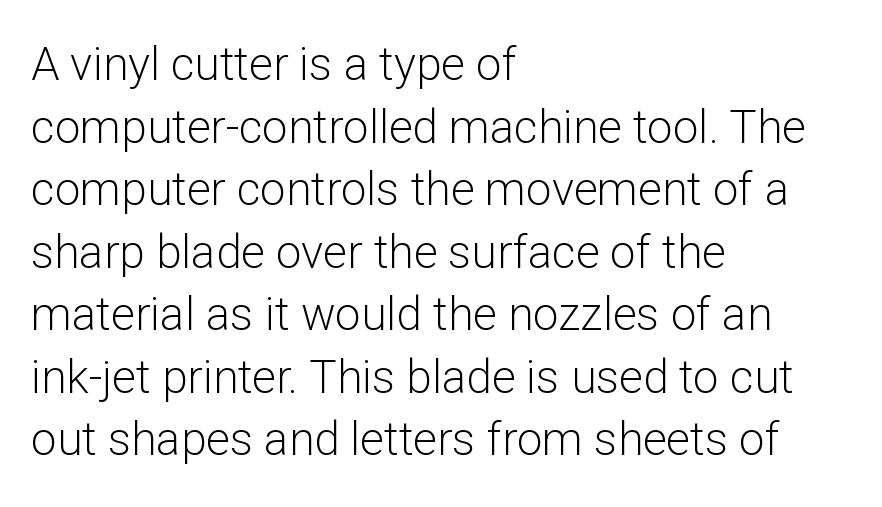
Q: Is the text bold? A: No.
Q: Is the text italic (slanted)? A: No, it is upright.
Q: Is the typeface a serif or a sans-serif typeface? A: Sans-serif.
Q: Is the text underlined? A: No.
Q: How is the paragraph aligned? A: Left-aligned.
Q: Is the spacing between letters normal or unusually wide? A: Normal.
Q: Is the spacing between lines tight, normal or loose? A: Normal.
Q: Width (condensed, normal, or wide)? A: Normal.
Q: Stroke contrast? A: Low.
Q: x-height? A: Medium.
Q: Monospaced? A: No.
